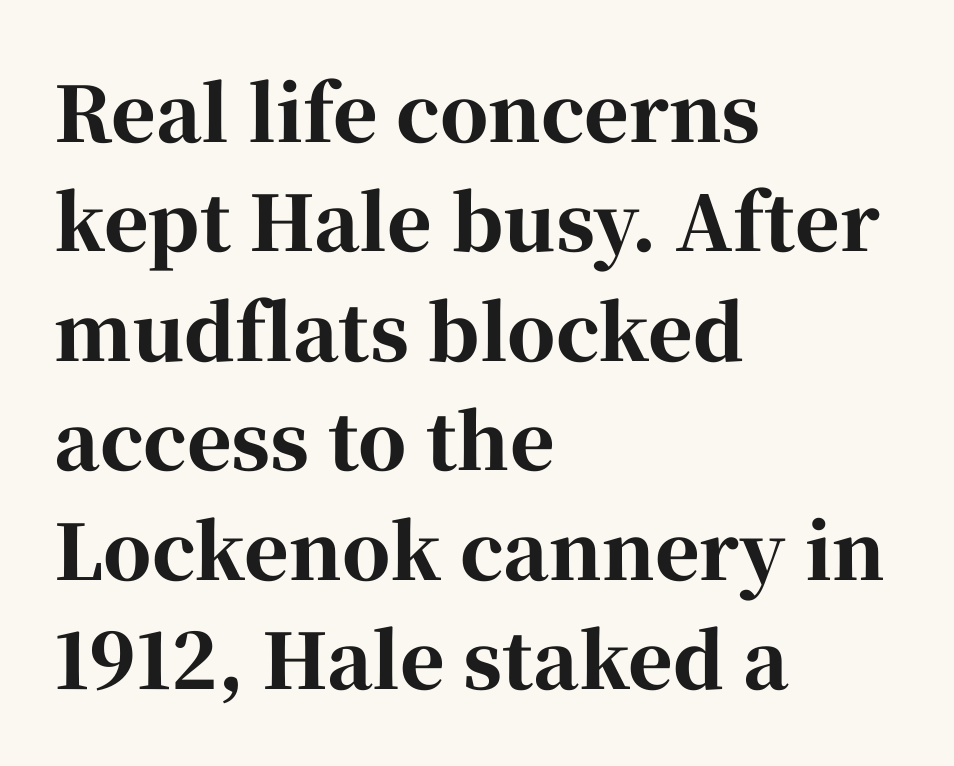
The image shows 76 px bold serif type, upright; set left-aligned, normal line spacing (1.44x), normal letter spacing, not underlined; high stroke contrast and a medium x-height.
